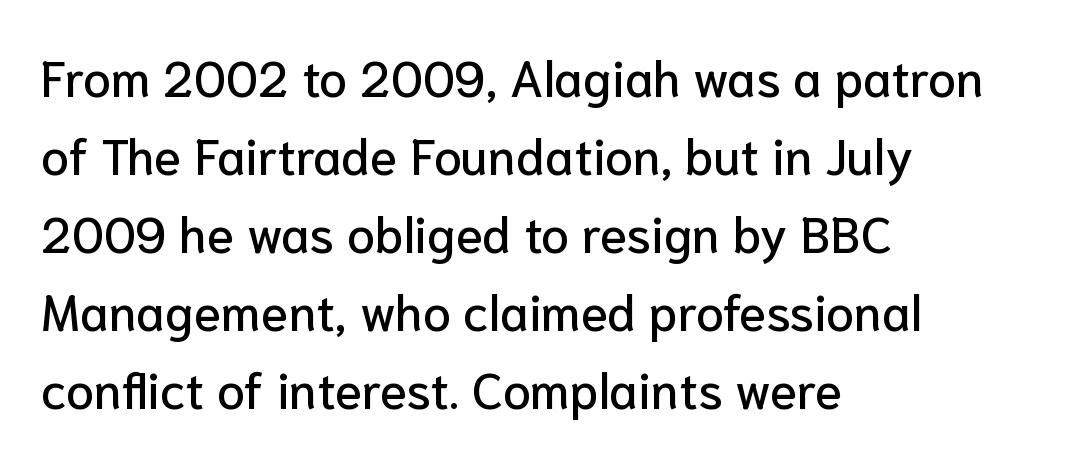
Notice how the passage keeps a crisp vertical edge on the left only. Classification — sans serif. Bare-footed words on every line. If you measured baseline to baseline, you'd find a middling distance. Varying glyph widths throughout — classic text-font behaviour. Tracking value appears to be zero — textbook default spacing.
